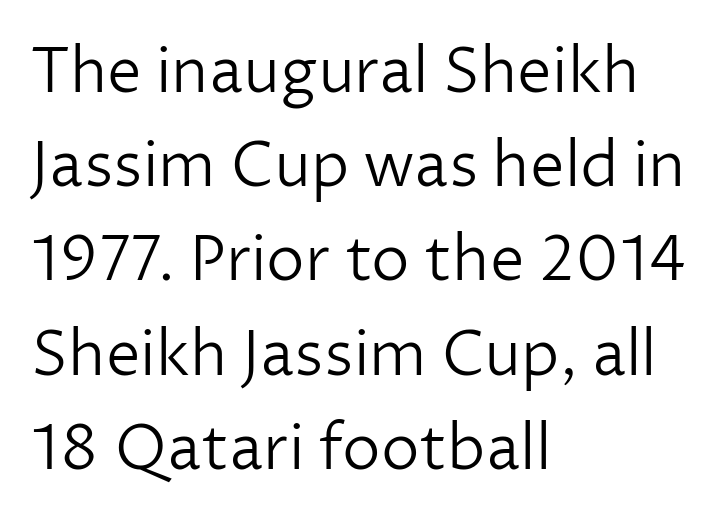
The image shows 62 px light sans-serif type, upright; set left-aligned, normal line spacing (1.52x), normal letter spacing, not underlined; low stroke contrast and a medium x-height.
